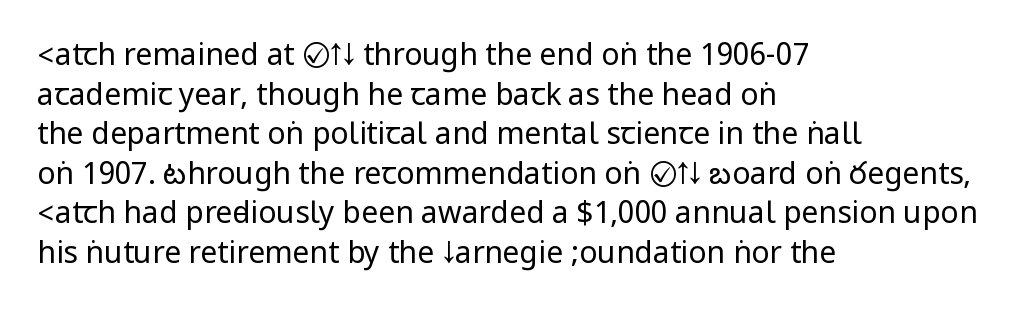
Q: Is the text bold? A: No.
Q: Is the text italic (slanted)? A: No, it is upright.
Q: Is the typeface a serif or a sans-serif typeface? A: Sans-serif.
Q: Is the text underlined? A: No.
Q: How is the paragraph aligned? A: Left-aligned.
Q: Is the spacing between letters normal or unusually wide? A: Normal.
Q: Is the spacing between lines tight, normal or loose? A: Normal.
Q: Width (condensed, normal, or wide)? A: Condensed.
Q: Stroke contrast? A: Low.
